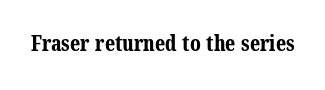
The image shows 21 px bold type; set normal letter spacing, not underlined.
